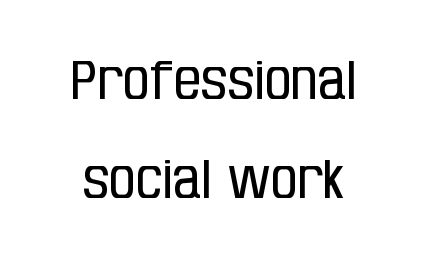
Q: Is the text bold? A: No.
Q: Is the text italic (slanted)? A: No, it is upright.
Q: Is the typeface a serif or a sans-serif typeface? A: Sans-serif.
Q: Is the text underlined? A: No.
Q: Is the spacing between letters normal or unusually wide? A: Normal.
Q: Width (condensed, normal, or wide)? A: Condensed.
Q: Stroke contrast? A: Low.
Q: x-height? A: Large.
Q: Monospaced? A: No.
